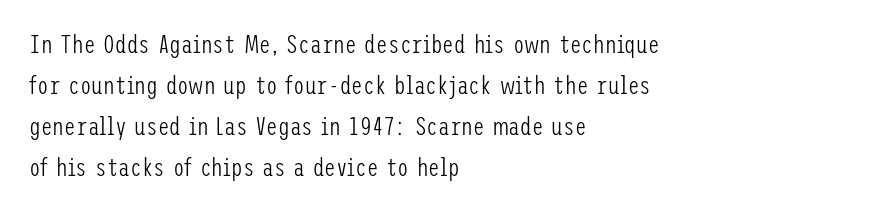
The image shows 26 px text type, upright; set left-aligned, normal line spacing (1.58x), normal letter spacing, not underlined.
